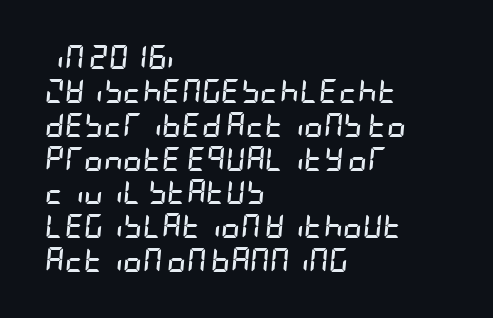
The image shows 24 px bold type, italic (leaning right); set left-aligned, normal line spacing (1.41x), normal letter spacing, not underlined.
